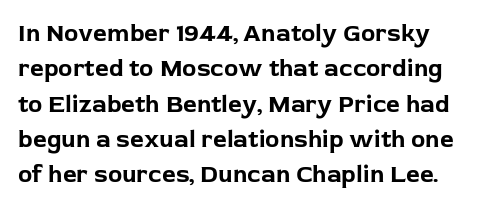
{"italic": "no", "bold": "yes", "underline": "no", "line_spacing": "normal", "line_spacing_ratio": 1.47, "letter_spacing": "normal", "letter_spacing_em": 0.0, "glyph_px": 24}
